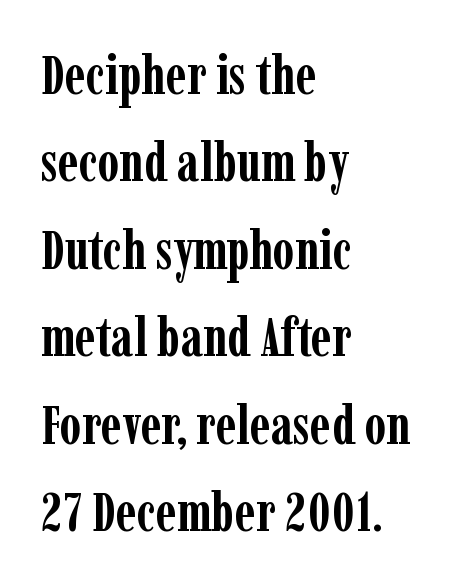
The image shows 55 px semibold, condensed serif type, upright; set left-aligned, normal line spacing (1.59x), normal letter spacing, not underlined; low stroke contrast and a medium x-height.
